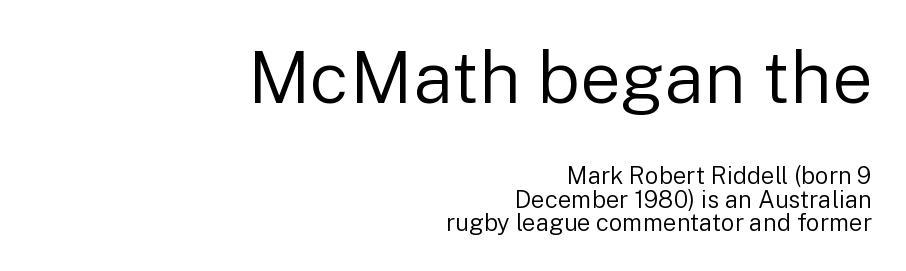
{"serif": "no", "italic": "no", "bold": "no", "weight": "regular", "width": "normal", "stroke_contrast": "low", "x_height": "medium", "monospaced": "no", "underline": "no", "align": "right", "line_spacing": "tight", "line_spacing_ratio": 0.97, "letter_spacing": "normal", "letter_spacing_em": 0.0, "larger_block": "first", "size_ratio": 3.0, "glyph_px": 72}
